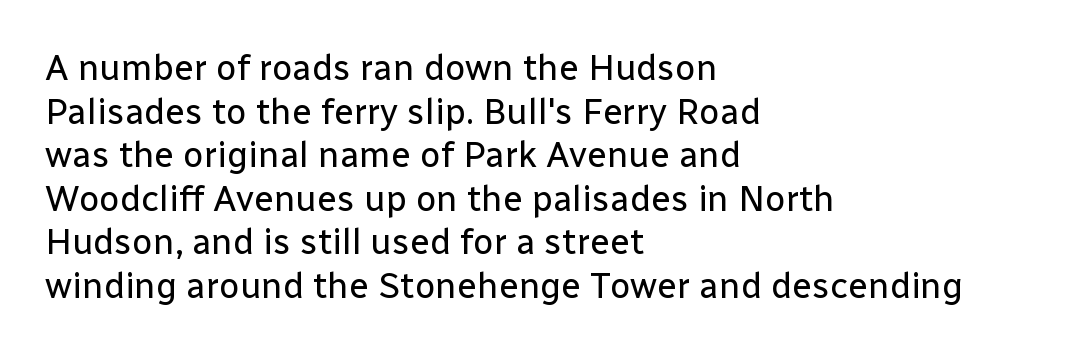
{"serif": "no", "italic": "no", "bold": "no", "weight": "regular", "width": "normal", "stroke_contrast": "low", "x_height": "medium", "monospaced": "no", "underline": "no", "align": "left", "line_spacing_ratio": 1.21, "letter_spacing": "normal", "letter_spacing_em": 0.0, "glyph_px": 36}
